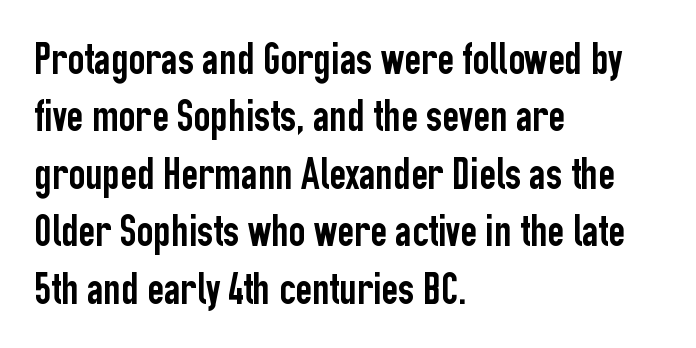
The string is rendered with underlining switched off. What stands out about the letter spacing? Nothing — it is the standard amount. Students, observe: this is what conventionally led text looks like. This is roman type, the default non-slanted kind. A typesetter would call this proportional, since set widths differ per character. The lines are quadded left.
